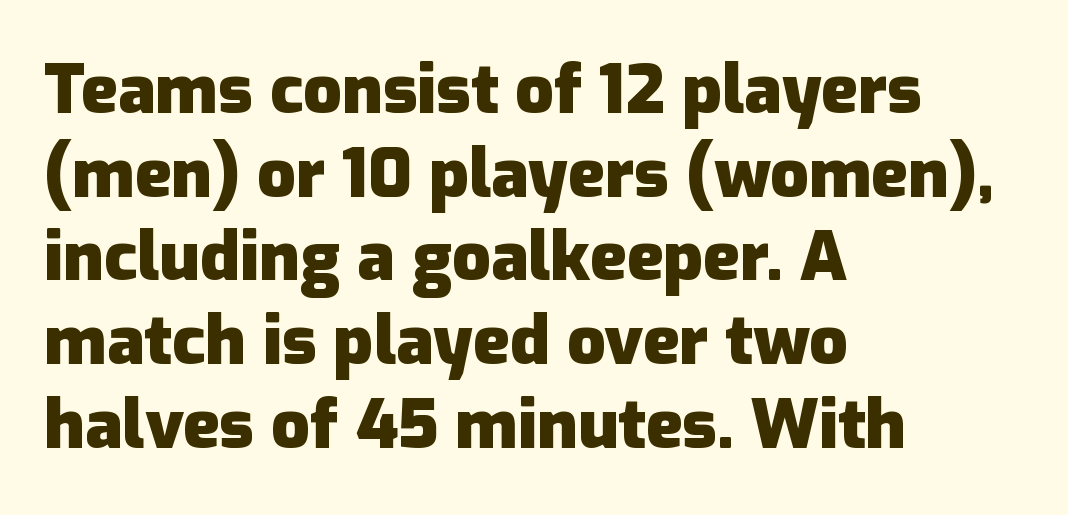
A typesetter would label this face a sans. In terms of posture, this sample is upright. Bold? Absolutely — the strokes are thick and heavy. The letters sit at their default tracking, neither squeezed nor spread. Nobody drew a line under any word here. Typeset ragged right — the left edge is the straight one.
